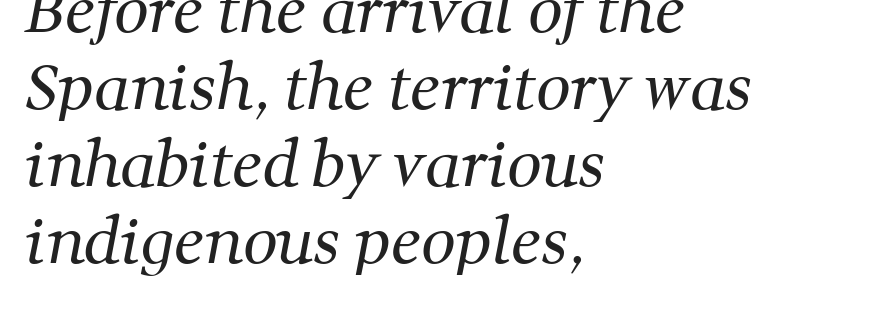
Q: Is the text bold? A: No.
Q: Is the typeface a serif or a sans-serif typeface? A: Serif.
Q: Is the text underlined? A: No.
Q: How is the paragraph aligned? A: Left-aligned.
Q: Is the spacing between letters normal or unusually wide? A: Normal.
Q: Is the spacing between lines tight, normal or loose? A: Normal.
Q: Width (condensed, normal, or wide)? A: Normal.
Q: Stroke contrast? A: Medium.
Q: x-height? A: Medium.
Q: Monospaced? A: No.
